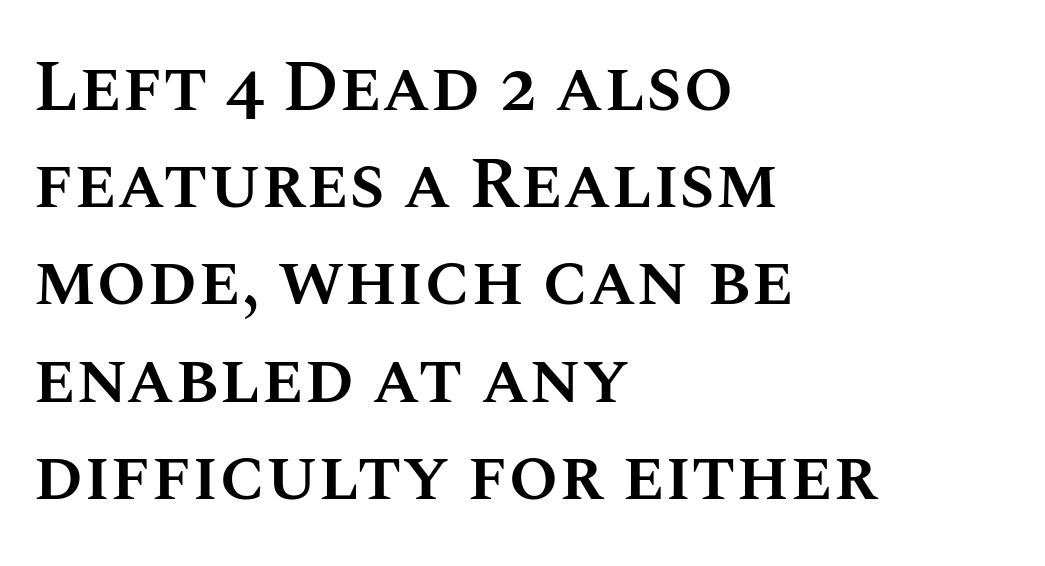
The image shows 72 px semibold type, upright; set left-aligned, normal line spacing (1.35x), normal letter spacing, not underlined; medium stroke contrast and a large x-height.
